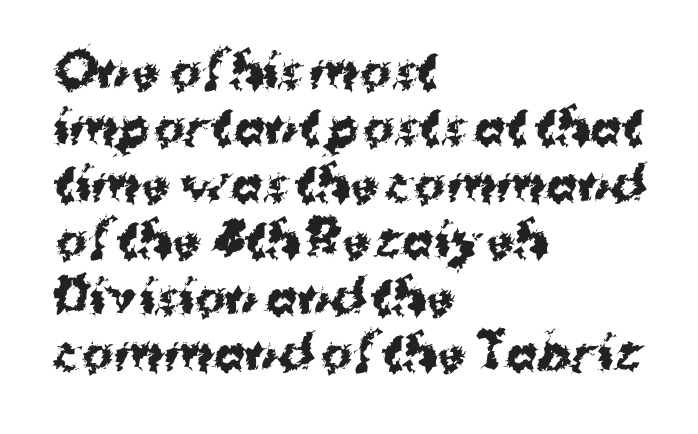
The image shows 47 px bold sans-serif type; set left-aligned, line spacing 1.2x, normal letter spacing, not underlined; medium stroke contrast and a medium x-height.
